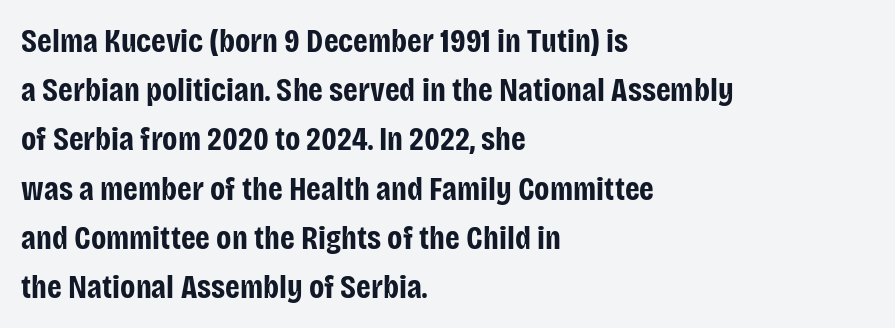
{"serif": "no", "italic": "no", "bold": "yes", "weight": "bold", "width": "condensed", "stroke_contrast": "low", "x_height": "large", "monospaced": "no", "underline": "no", "align": "left", "line_spacing": "normal", "line_spacing_ratio": 1.49, "letter_spacing": "normal", "letter_spacing_em": 0.0, "glyph_px": 33}
